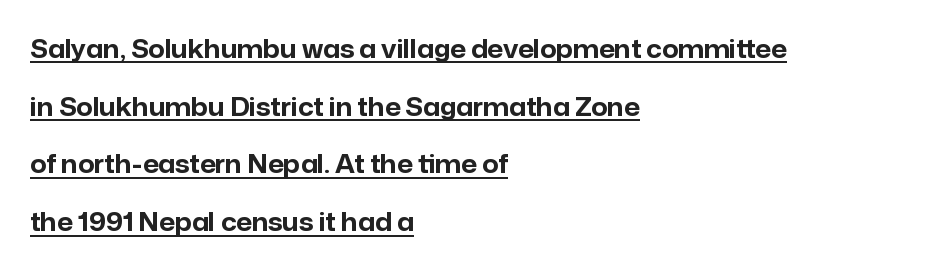
The image shows 25 px bold type, upright; set left-aligned, loose line spacing (2.31x), normal letter spacing, underlined.
